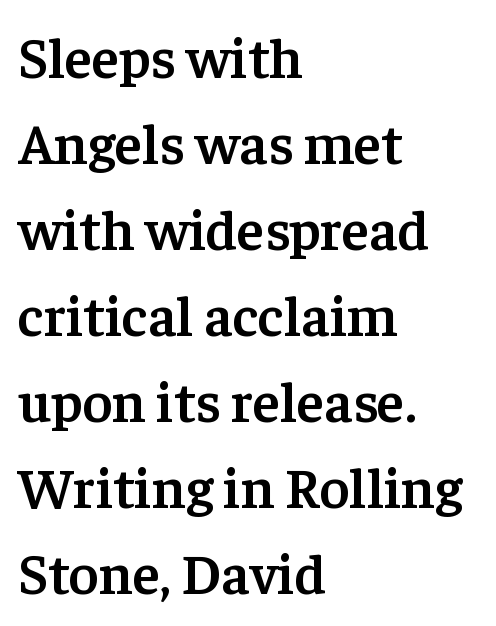
Each row of text sits above clean, open space. The lettering stays uniformly vertical, giving the passage a roman look. Is the block centered? No — it sits flush against the left margin. One glance says typical: line gaps are just what's usual. Nobody touched the tracking dial on this one. Compared with an ordinary text face, these strokes are moderately heavier — a semibold.
